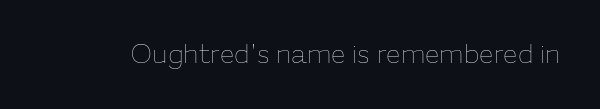
{"italic": "no", "bold": "no", "underline": "no", "letter_spacing": "normal", "letter_spacing_em": 0.0, "glyph_px": 26}
